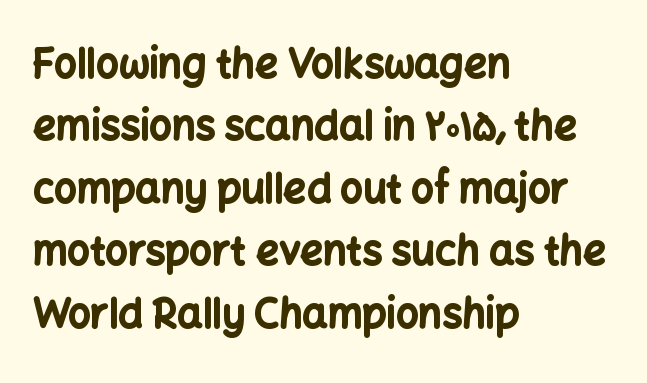
{"serif": "no", "italic": "no", "bold": "yes", "weight": "bold", "width": "normal", "stroke_contrast": "low", "x_height": "medium", "monospaced": "no", "underline": "no", "align": "left", "line_spacing": "normal", "line_spacing_ratio": 1.56, "letter_spacing": "normal", "letter_spacing_em": 0.0, "glyph_px": 40}
